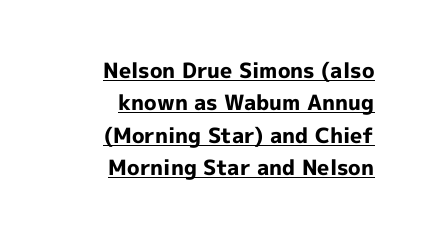
{"italic": "no", "bold": "yes", "underline": "yes", "align": "right", "line_spacing": "normal", "line_spacing_ratio": 1.54, "letter_spacing": "normal", "letter_spacing_em": 0.0, "glyph_px": 21}
